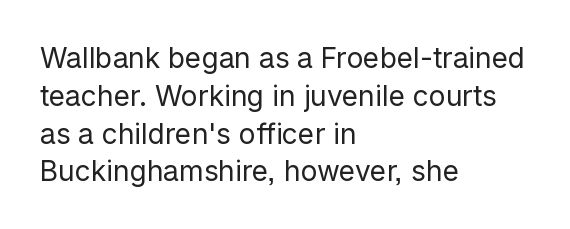
Q: Is the text bold? A: No.
Q: Is the text italic (slanted)? A: No, it is upright.
Q: Is the typeface a serif or a sans-serif typeface? A: Sans-serif.
Q: Is the text underlined? A: No.
Q: How is the paragraph aligned? A: Left-aligned.
Q: Is the spacing between letters normal or unusually wide? A: Normal.
Q: Is the spacing between lines tight, normal or loose? A: Normal.
Q: Width (condensed, normal, or wide)? A: Normal.
Q: Stroke contrast? A: Low.
Q: x-height? A: Medium.
Q: Monospaced? A: No.
